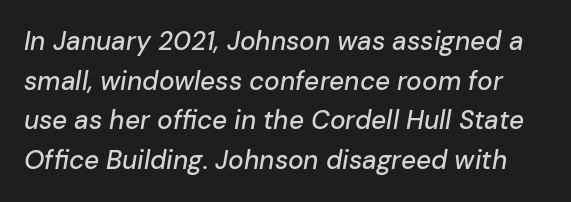
The font's italic variant was chosen for this text. The baseline area is clear. The tracking reads as untouched default to a designer's eye. The line-height multiplier appears to be the usual default.
